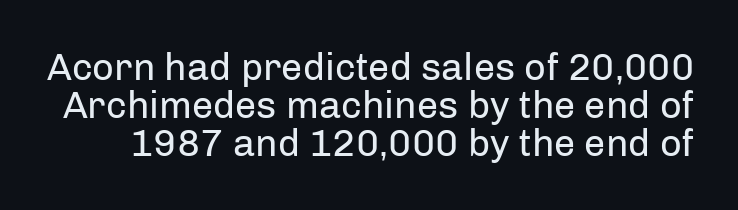
Q: Is the text bold? A: No.
Q: Is the text italic (slanted)? A: No, it is upright.
Q: Is the typeface a serif or a sans-serif typeface? A: Sans-serif.
Q: Is the text underlined? A: No.
Q: Is the spacing between letters normal or unusually wide? A: Normal.
Q: Is the spacing between lines tight, normal or loose? A: Tight.
Q: Width (condensed, normal, or wide)? A: Normal.
Q: Stroke contrast? A: Low.
Q: x-height? A: Medium.
Q: Monospaced? A: No.
